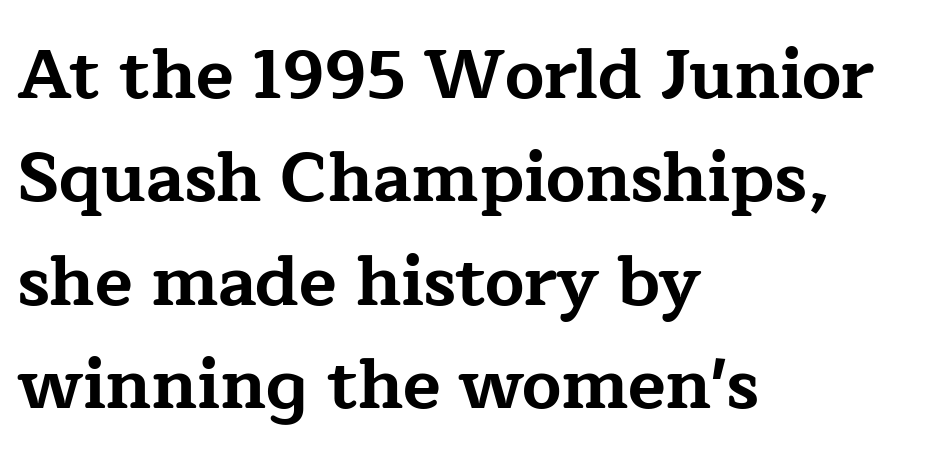
Summary of weight: heavy, a full bold. The rendering uses a moderate line-height, typical for paragraphs. Alignment: flush left. The passage shown is typed in a proportional face where columns would drift. The type family on display is of the serif kind. Any mark beneath the type? The region is blank.
